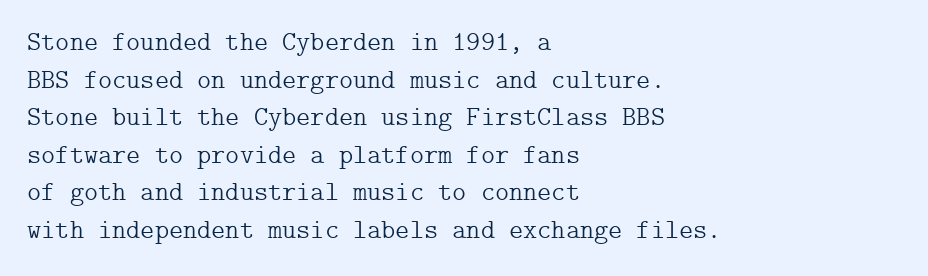
The image shows 27 px text type, upright; set left-aligned, normal line spacing (1.39x), normal letter spacing, not underlined.
